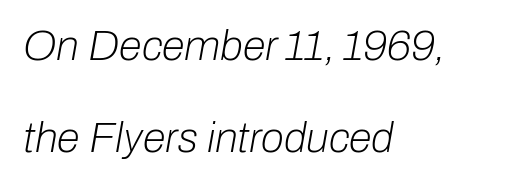
Posture: slanted. Notice how the passage keeps a crisp vertical edge on the left only. The area under the type is left untouched. The type is set solid horizontally, with unmodified tracking. The face looks like a standard text weight, possibly lighter.
